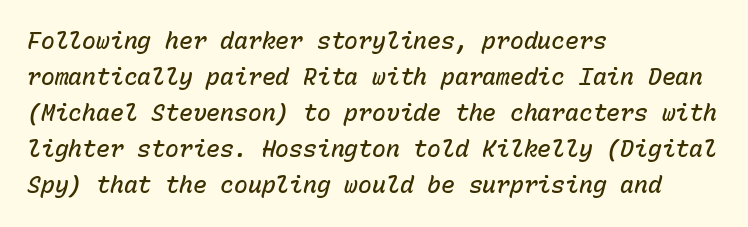
The sample has been set in demibold, a notch under bold. The letters sit at their default tracking, neither squeezed nor spread. Italic: yes, the glyphs are oblique. The leading is moderate, giving the passage an even texture. Nobody drew a line under any word here.
